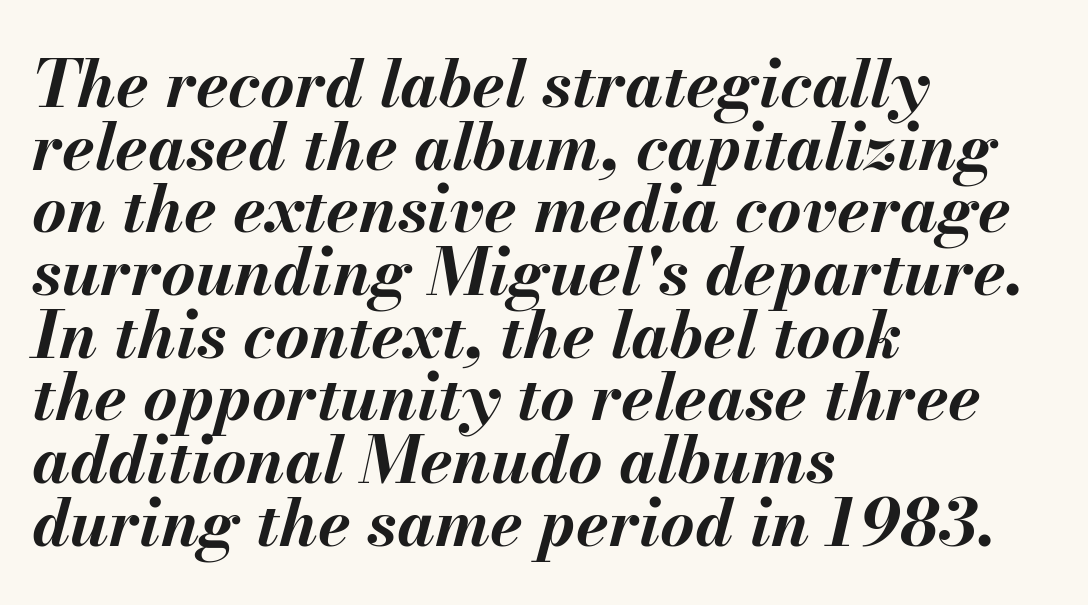
Q: Is the text bold? A: Yes.
Q: Is the text italic (slanted)? A: Yes, it leans right by about 13 degrees.
Q: Is the text underlined? A: No.
Q: How is the paragraph aligned? A: Left-aligned.
Q: Is the spacing between letters normal or unusually wide? A: Normal.
Q: Is the spacing between lines tight, normal or loose? A: Tight.
Q: Width (condensed, normal, or wide)? A: Normal.
Q: Stroke contrast? A: Medium.
Q: x-height? A: Small.
Q: Monospaced? A: No.
